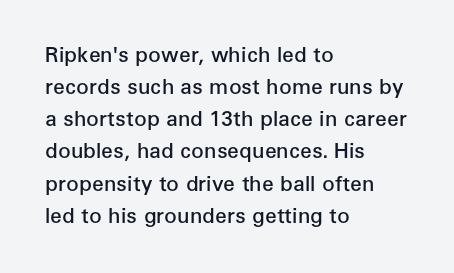
The image shows 21 px text type, upright; set left-aligned, normal line spacing (1.53x), normal letter spacing, not underlined.
